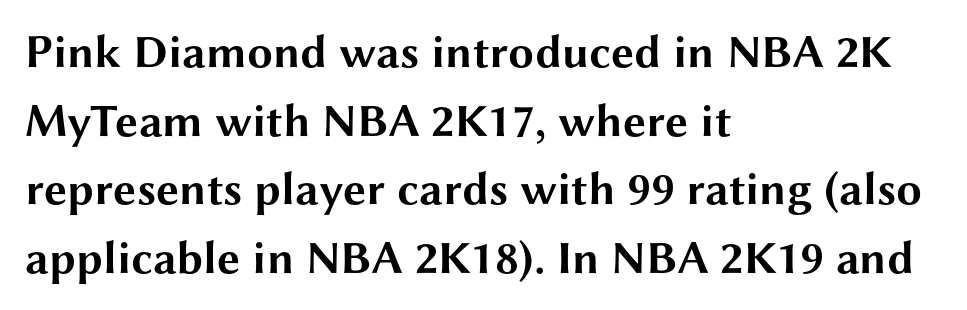
The image shows 46 px bold, wide sans-serif type, upright; set left-aligned, normal line spacing (1.49x), normal letter spacing, not underlined; medium stroke contrast and a medium x-height.
